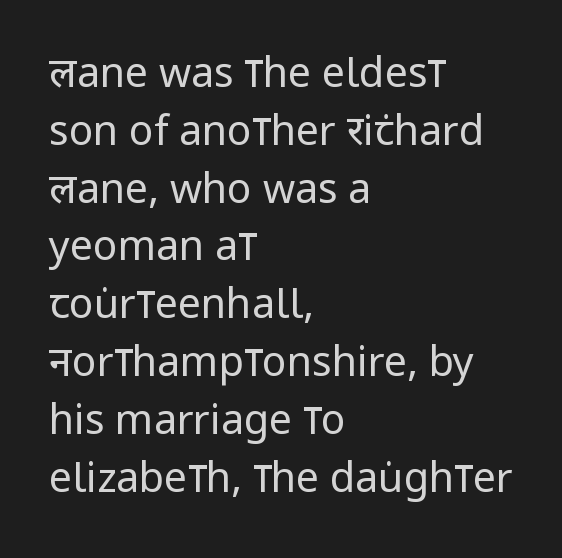
The image shows 41 px regular-weight, condensed sans-serif type, upright; set left-aligned, normal line spacing (1.41x), normal letter spacing, not underlined; low stroke contrast and a large x-height.
